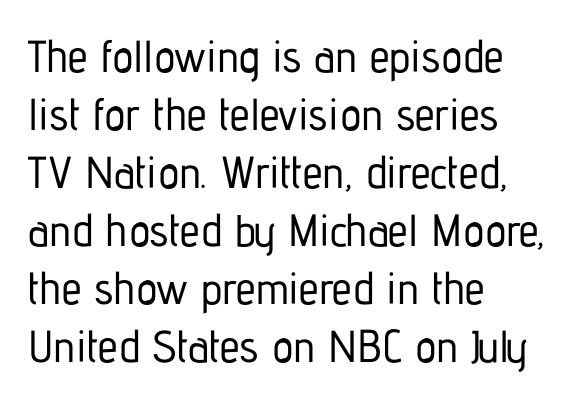
{"serif": "no", "italic": "no", "width": "condensed", "stroke_contrast": "low", "x_height": "medium", "monospaced": "no", "underline": "no", "align": "left", "line_spacing": "normal", "line_spacing_ratio": 1.29, "letter_spacing": "normal", "letter_spacing_em": 0.0, "glyph_px": 45}
